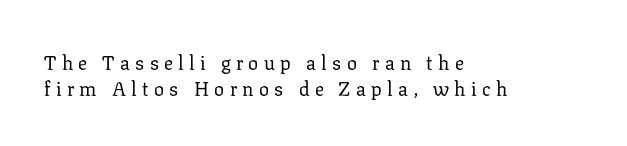
{"italic": "no", "bold": "no", "underline": "no", "align": "left", "line_spacing": "normal", "line_spacing_ratio": 1.28, "letter_spacing": "wide", "letter_spacing_em": 0.27, "glyph_px": 20}
